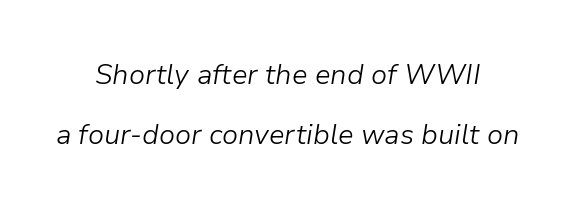
The face looks like a standard text weight, possibly lighter. The face used here is proportionally spaced, like ordinary book or web type. Slant detected: the letters are inclined. One glance says open: line gaps are wider than usual. Honestly, there is no underline to notice here at all.
